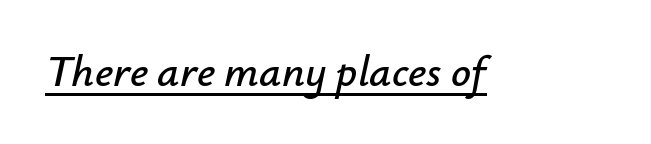
The image shows 44 px text type, italic (leaning right); set normal letter spacing, underlined; low stroke contrast and a small x-height.
